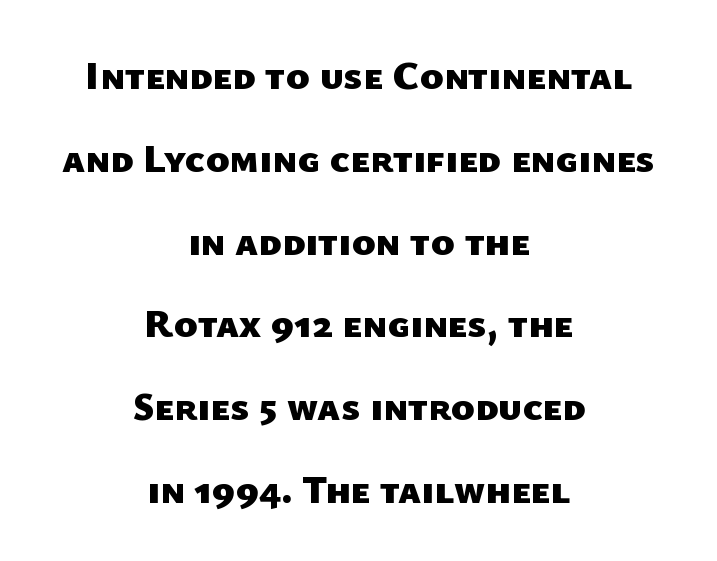
Observe the absence of serifs on each vertical stroke in this sample. The text block is weighted toward neither margin, spreading evenly from the middle. Typesetter's note: full bold, strokes at maximum text heaviness. Whoever set this chose breathing room over compactness in the vertical rhythm. Looks like regular typesetting: each glyph gets only the width it needs.
